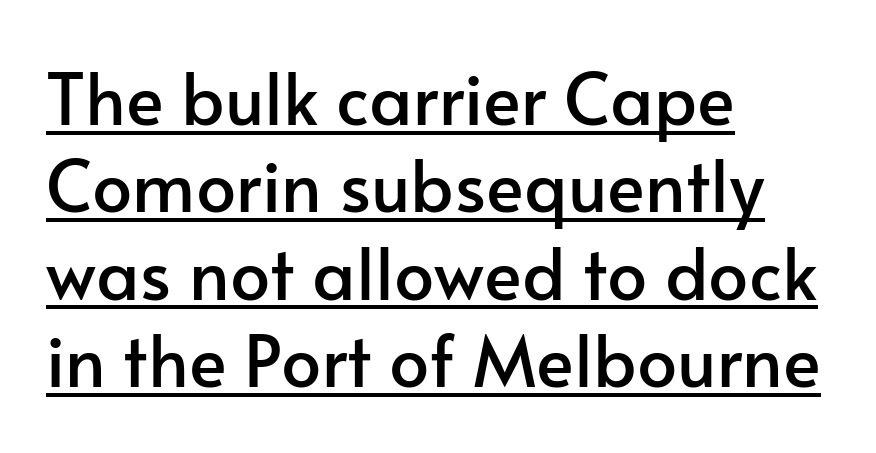
Q: Is the text italic (slanted)? A: No, it is upright.
Q: Is the typeface a serif or a sans-serif typeface? A: Sans-serif.
Q: Is the text underlined? A: Yes.
Q: How is the paragraph aligned? A: Left-aligned.
Q: Is the spacing between letters normal or unusually wide? A: Normal.
Q: Width (condensed, normal, or wide)? A: Normal.
Q: Stroke contrast? A: Low.
Q: x-height? A: Small.
Q: Monospaced? A: No.
